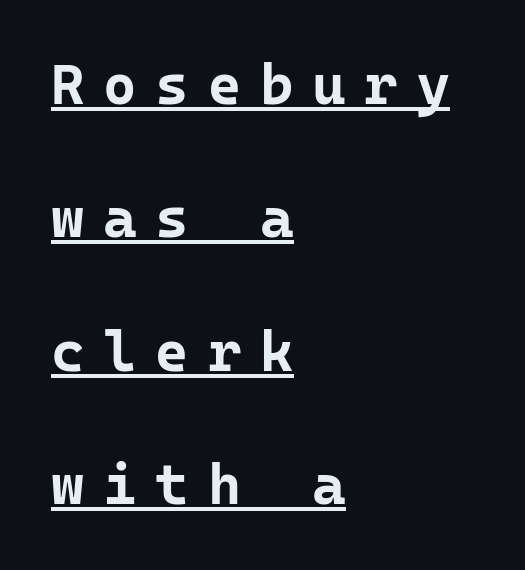
Observe the absence of serifs on each vertical stroke in this sample. Short and long lines alike share a common starting point at left. Interline gaps are noticeably wide in this sample. The specimen includes a rule beneath the text block's lines.
